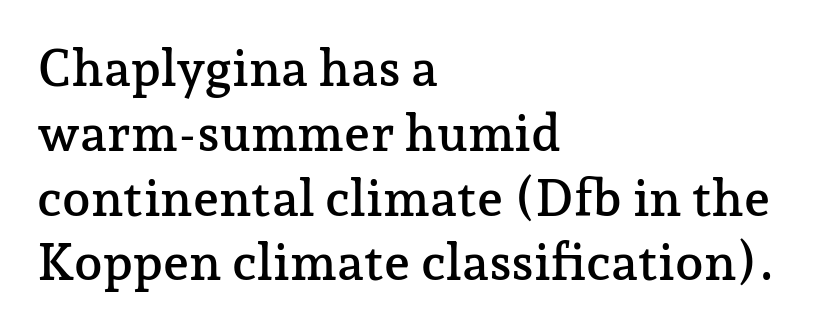
Compared with typical body copy, the letter spacing here is the same. Line spacing here is normal. Characters remain perfectly vertical along every line. The face used here is seriffed, in the tradition of book romans. A clean baseline with only descenders dipping below it.
